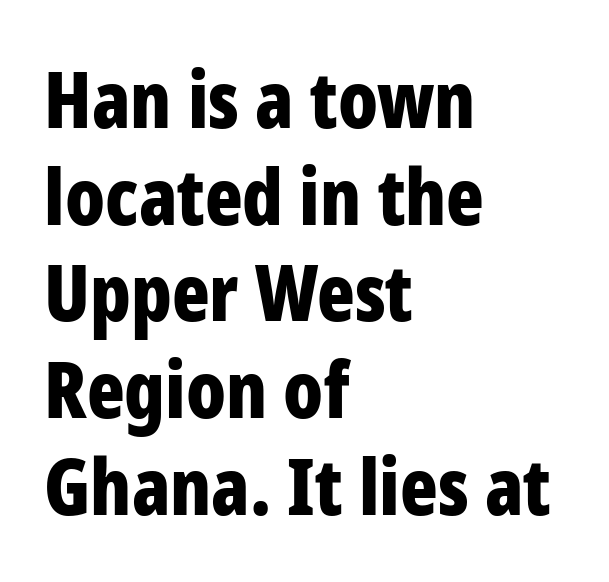
The image shows 78 px bold, condensed sans-serif type, upright; set left-aligned, line spacing 1.24x, normal letter spacing, not underlined; low stroke contrast and a medium x-height.
